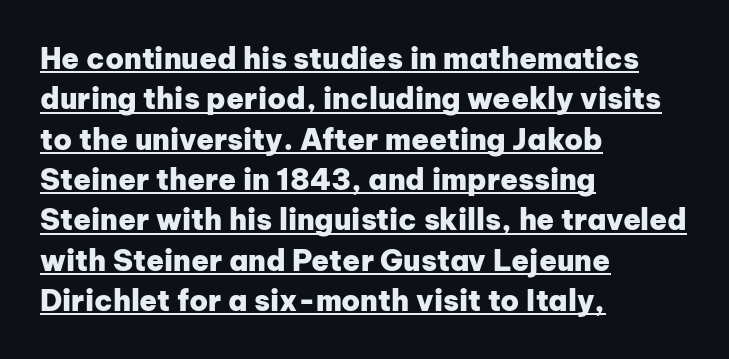
Q: Is the text bold? A: Yes.
Q: Is the text italic (slanted)? A: No, it is upright.
Q: Is the typeface a serif or a sans-serif typeface? A: Sans-serif.
Q: Is the text underlined? A: Yes.
Q: How is the paragraph aligned? A: Left-aligned.
Q: Is the spacing between letters normal or unusually wide? A: Normal.
Q: Is the spacing between lines tight, normal or loose? A: Normal.
Q: Width (condensed, normal, or wide)? A: Normal.
Q: Stroke contrast? A: Low.
Q: x-height? A: Medium.
Q: Monospaced? A: No.
